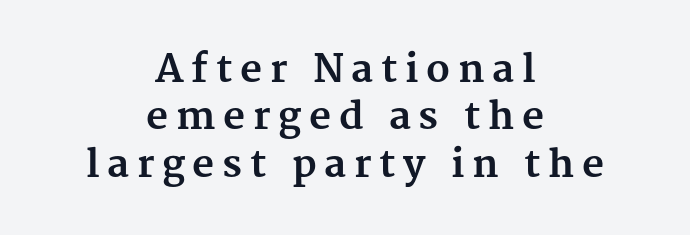
Observe the serifs anchoring each vertical stroke in this sample. Character widths vary here, with narrow letters taking less room than wide ones. A normal amount of white space separates one row of letters from the next. Typeset on center — no edge is straight.
